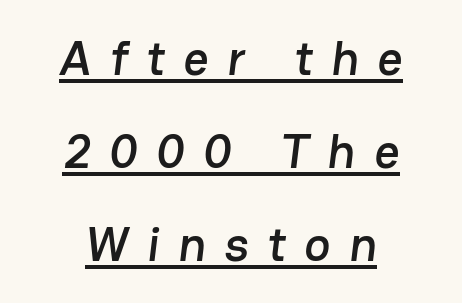
The image shows 49 px sans-serif type; set centered, loose line spacing (1.9x), unusually wide letter spacing (+0.38 em), underlined; low stroke contrast and a medium x-height.
